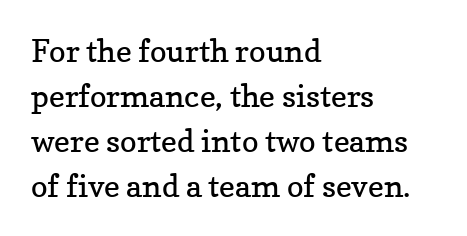
{"serif": "yes", "italic": "no", "bold": "no", "weight": "regular", "width": "normal", "stroke_contrast": "low", "x_height": "medium", "monospaced": "no", "underline": "no", "align": "left", "line_spacing": "normal", "line_spacing_ratio": 1.45, "letter_spacing": "normal", "letter_spacing_em": 0.0, "glyph_px": 31}
